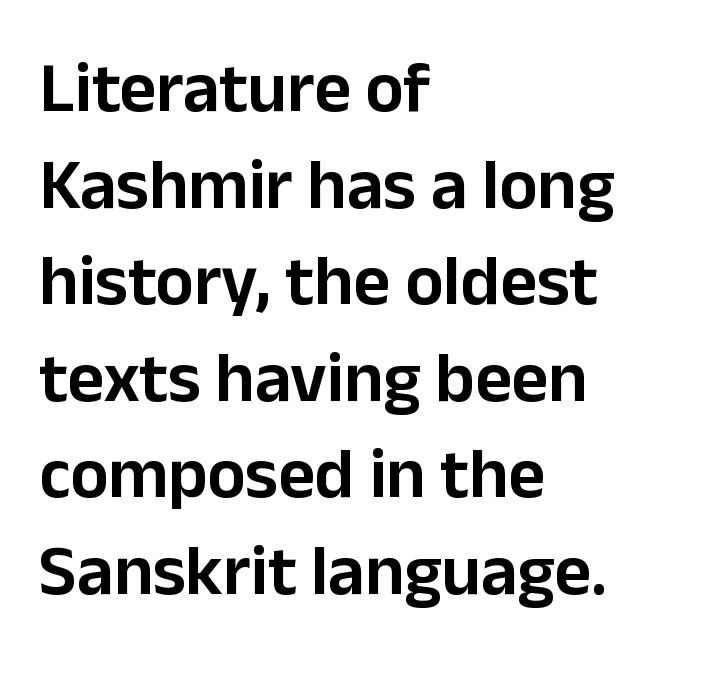
{"serif": "no", "italic": "no", "width": "normal", "stroke_contrast": "low", "x_height": "medium", "monospaced": "no", "underline": "no", "align": "left", "line_spacing": "normal", "line_spacing_ratio": 1.36, "letter_spacing": "normal", "letter_spacing_em": 0.0, "glyph_px": 71}
